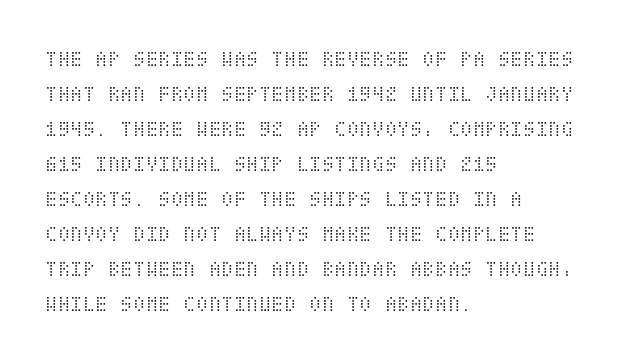
The image shows 23 px text type, upright; set left-aligned, normal line spacing (1.52x), normal letter spacing, not underlined.
